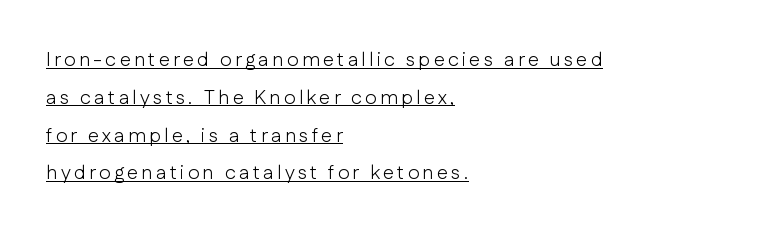
Characters remain perfectly vertical along every line. Leftover space on each line is placed entirely after the last word. The rendered words wear a rule along their underside. Caption: face not bold, strokes unweighted.
